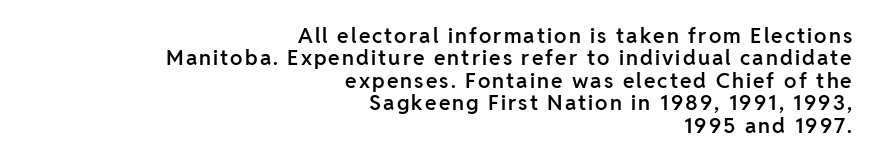
Q: Is the text bold? A: Semi-bold.
Q: Is the text italic (slanted)? A: No, it is upright.
Q: Is the text underlined? A: No.
Q: How is the paragraph aligned? A: Right-aligned.
Q: Is the spacing between lines tight, normal or loose? A: Tight.
